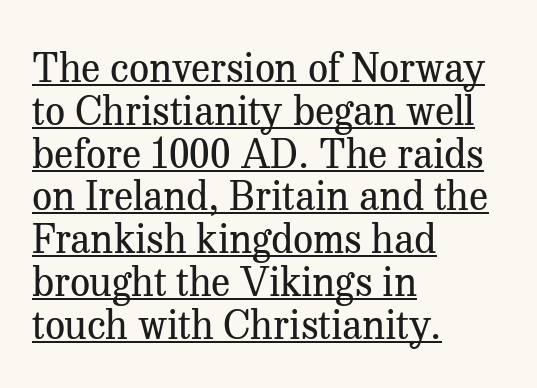
The image shows 40 px regular-weight serif type, upright; set left-aligned, tight line spacing (1.07x), normal letter spacing, underlined; medium stroke contrast and a medium x-height.
